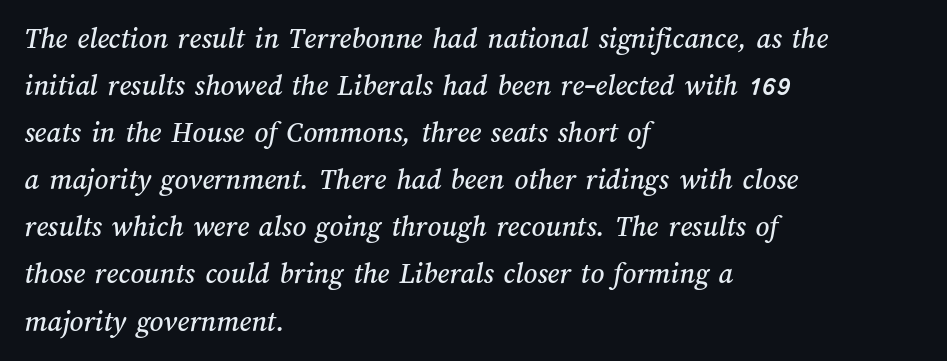
Q: Is the text underlined? A: No.
Q: How is the paragraph aligned? A: Left-aligned.
Q: Is the spacing between letters normal or unusually wide? A: Normal.
Q: Is the spacing between lines tight, normal or loose? A: Normal.
Q: Width (condensed, normal, or wide)? A: Normal.
Q: Stroke contrast? A: Medium.
Q: x-height? A: Medium.
Q: Monospaced? A: No.
